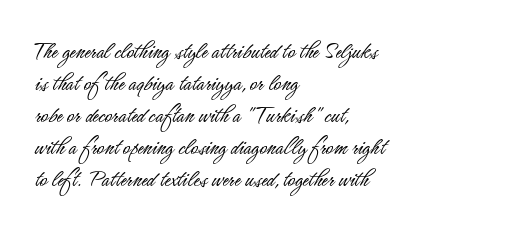
{"bold": "no", "underline": "no", "align": "left", "line_spacing": "normal", "line_spacing_ratio": 1.28, "letter_spacing": "normal", "letter_spacing_em": 0.0, "glyph_px": 25}
